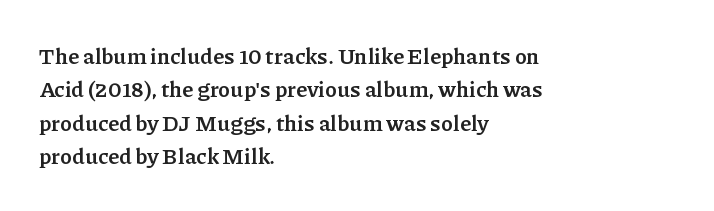
Q: Is the text bold? A: Yes.
Q: Is the text italic (slanted)? A: No, it is upright.
Q: Is the text underlined? A: No.
Q: How is the paragraph aligned? A: Left-aligned.
Q: Is the spacing between letters normal or unusually wide? A: Normal.
Q: Is the spacing between lines tight, normal or loose? A: Normal.
